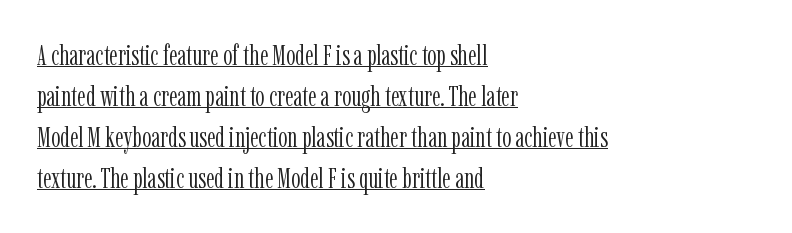
{"serif": "yes", "italic": "no", "bold": "no", "weight": "light", "width": "condensed", "stroke_contrast": "low", "x_height": "medium", "monospaced": "no", "underline": "yes", "align": "left", "line_spacing": "normal", "line_spacing_ratio": 1.41, "letter_spacing": "normal", "letter_spacing_em": 0.0, "glyph_px": 29}
